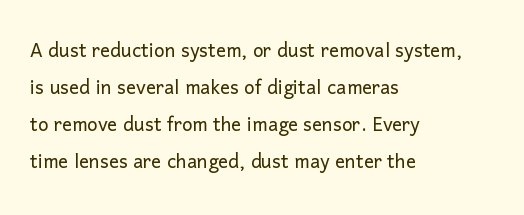
The image shows 25 px text type, upright; set left-aligned, normal line spacing (1.48x), normal letter spacing, not underlined.
